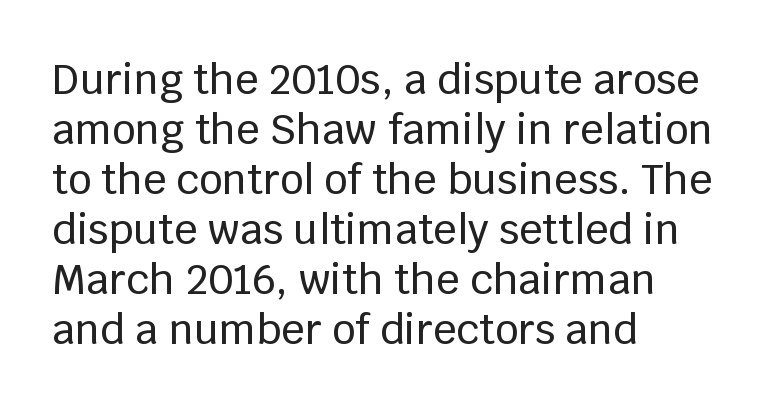
A clean baseline with only descenders dipping below it. Serifs: no, the terminals of the letterforms are clean. The rendering anchors every line to the left-hand side. The face used here is proportionally spaced, like ordinary book or web type. Glyph-to-glyph distance matches everyday printed text. The lettering stays uniformly vertical, giving the passage a roman look.
